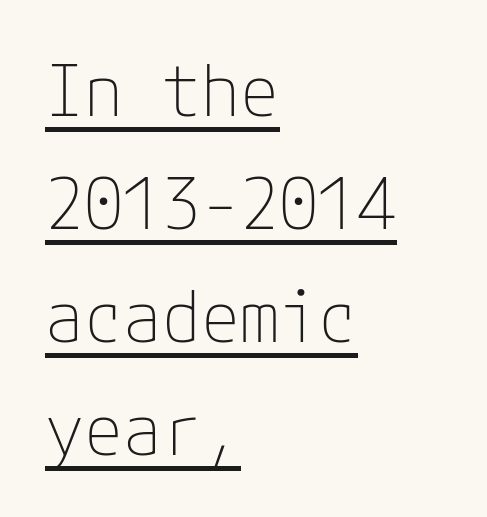
The letterforms sit shoulder to shoulder at normal distance. Vertical strokes here are truly vertical. Are there feet on the stems? There aren't — it's a sans. A classic flush-left, rag-right setting is used for this passage.
